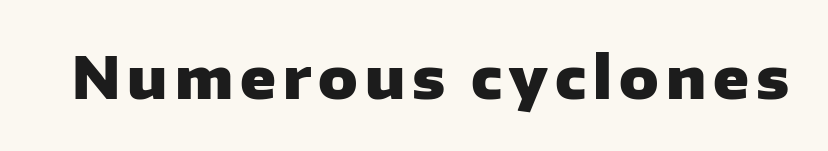
The image shows 58 px heavy sans-serif type, upright; set not underlined; low stroke contrast and a medium x-height.
